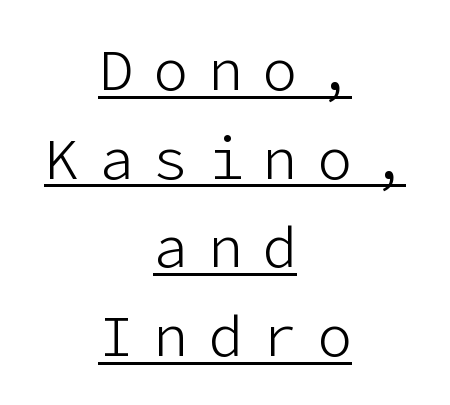
This reads as an unemphasized weight, regular at the heaviest. If you drew a line through each stem, it would be perfectly vertical. Casual observation: everything's sitting right in the middle. The passage shown has open, widely tracked lettering throughout. The string is rendered with underlining switched on.
